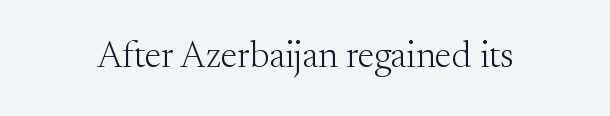
A typesetter would call this proportional, since set widths differ per character. The gaps between neighbouring characters are ordinary and unremarkable. The text was rendered using a seriffed face with decorative stroke endings. Nobody drew a line under any word here. Weight: regular or lighter.
